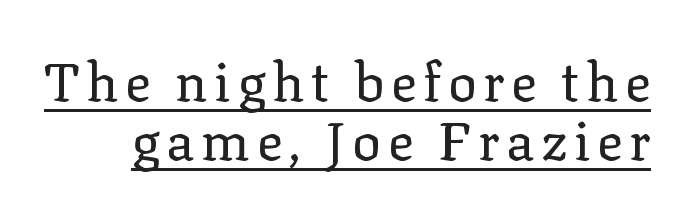
Ordinary non-slanted type is in use. A quiet, ordinary-to-light weight characterises the typeface. Is this a fixed-width face? No — the glyphs have proportional, varying widths. Letterform terminals end in serifs throughout the passage. The sample's only ornament is a line tracing under the words. Cramped leading.
